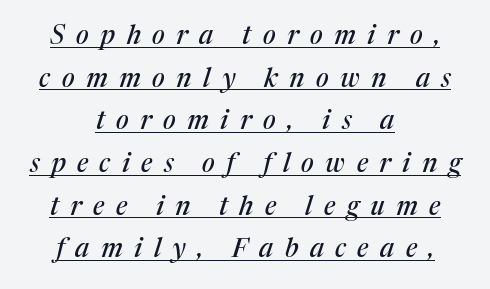
Q: Is the text italic (slanted)? A: Yes, it leans right by about 17 degrees.
Q: Is the text underlined? A: Yes.
Q: How is the paragraph aligned? A: Centered.
Q: Is the spacing between letters normal or unusually wide? A: Unusually wide.
Q: Is the spacing between lines tight, normal or loose? A: Normal.
